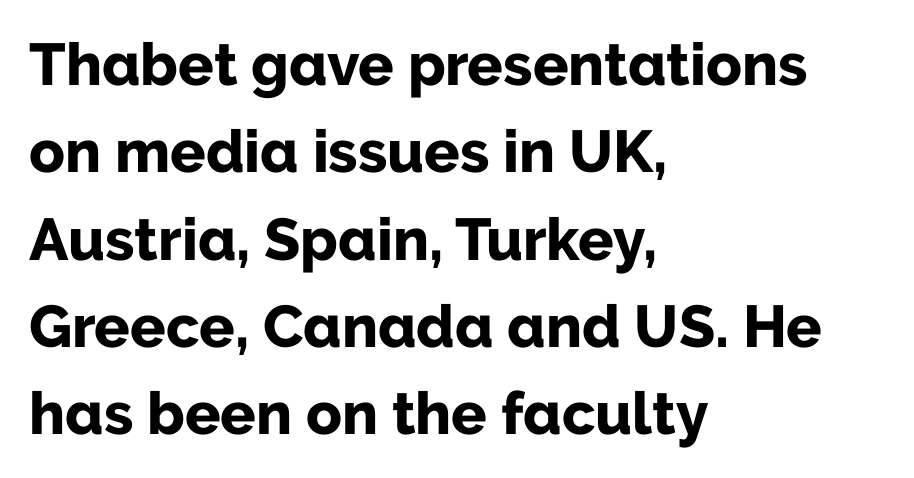
Q: Is the text bold? A: Yes.
Q: Is the text italic (slanted)? A: No, it is upright.
Q: Is the typeface a serif or a sans-serif typeface? A: Sans-serif.
Q: Is the text underlined? A: No.
Q: How is the paragraph aligned? A: Left-aligned.
Q: Is the spacing between letters normal or unusually wide? A: Normal.
Q: Is the spacing between lines tight, normal or loose? A: Normal.
Q: Width (condensed, normal, or wide)? A: Normal.
Q: Stroke contrast? A: Low.
Q: x-height? A: Medium.
Q: Monospaced? A: No.
